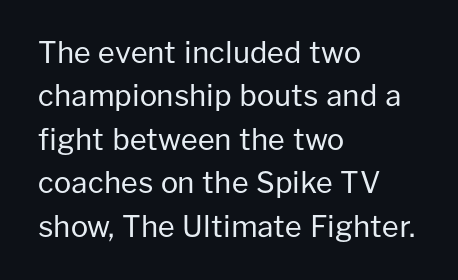
Descender tails drop into unmarked territory. This sample uses an upright cut, with every glyph sitting square on the baseline. These lines keep a tight, regular rhythm from letter to letter. Left-aligned paragraph, ragged on the right. These glyphs show unthickened strokes, regular width or finer. Check where the strokes stop: nothing finishes them off — pure sans.
